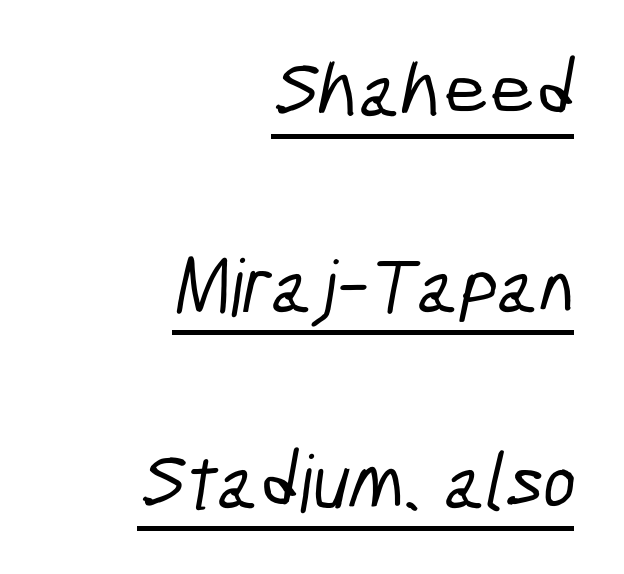
Q: Is the typeface a serif or a sans-serif typeface? A: Sans-serif.
Q: Is the text underlined? A: Yes.
Q: How is the paragraph aligned? A: Right-aligned.
Q: Is the spacing between letters normal or unusually wide? A: Normal.
Q: Is the spacing between lines tight, normal or loose? A: Loose.
Q: Width (condensed, normal, or wide)? A: Condensed.
Q: Stroke contrast? A: Low.
Q: x-height? A: Medium.
Q: Monospaced? A: No.
